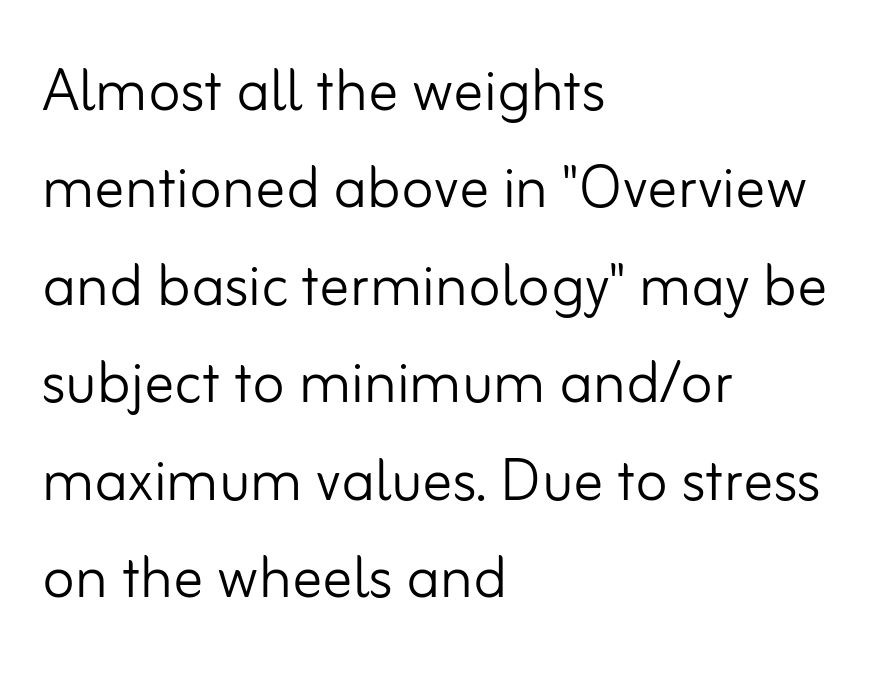
The letters look calm and open, with moderate or lighter stems. If you drew a line through each stem, it would be perfectly vertical. The rag falls on the right side of this text block. Students, observe: this is what conventionally led text looks like.
